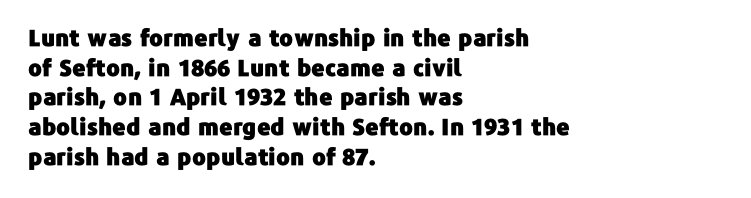
Descenders are the only things crossing below the line. A classic flush-left, rag-right setting is used for this passage. Upright lettering throughout. Quick note: interline space is typical. Letter spacing: default.
